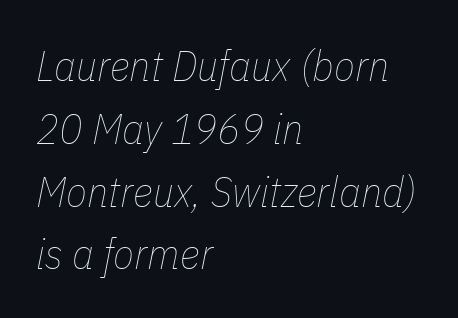
The image shows 43 px thin, condensed type, italic (leaning right); set left-aligned, normal line spacing (1.46x), normal letter spacing, not underlined; low stroke contrast and a medium x-height.
